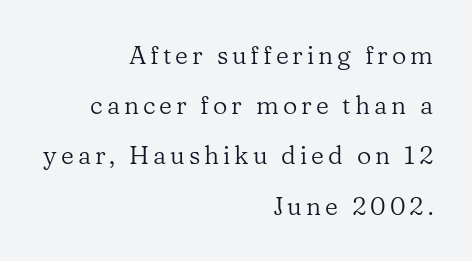
Q: Is the text bold? A: No.
Q: Is the text italic (slanted)? A: No, it is upright.
Q: Is the text underlined? A: No.
Q: How is the paragraph aligned? A: Right-aligned.
Q: Is the spacing between lines tight, normal or loose? A: Loose.
